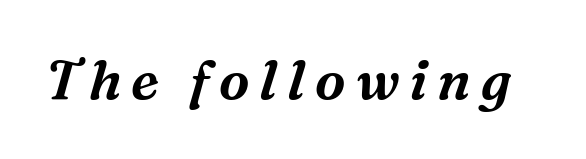
Q: Is the text italic (slanted)? A: Yes, it leans right by about 16 degrees.
Q: Is the typeface a serif or a sans-serif typeface? A: Serif.
Q: Is the text underlined? A: No.
Q: Width (condensed, normal, or wide)? A: Normal.
Q: Stroke contrast? A: Medium.
Q: x-height? A: Medium.
Q: Monospaced? A: No.
